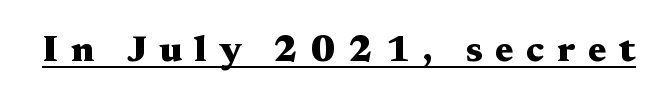
{"serif": "yes", "italic": "no", "bold": "yes", "weight": "heavy", "width": "wide", "stroke_contrast": "medium", "x_height": "medium", "monospaced": "no", "underline": "yes", "letter_spacing": "wide", "letter_spacing_em": 0.34, "glyph_px": 37}
